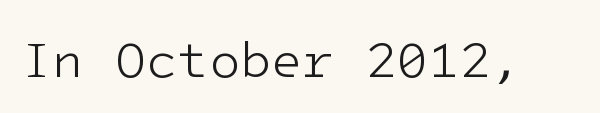
Q: Is the text bold? A: No.
Q: Is the text italic (slanted)? A: No, it is upright.
Q: Is the typeface a serif or a sans-serif typeface? A: Sans-serif.
Q: Is the text underlined? A: No.
Q: Is the spacing between letters normal or unusually wide? A: Normal.
Q: Width (condensed, normal, or wide)? A: Normal.
Q: Stroke contrast? A: Low.
Q: x-height? A: Medium.
